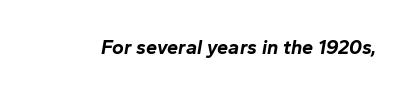
Q: Is the text bold? A: Yes.
Q: Is the text italic (slanted)? A: Yes, it leans right by about 10 degrees.
Q: Is the text underlined? A: No.
Q: Is the spacing between letters normal or unusually wide? A: Normal.
